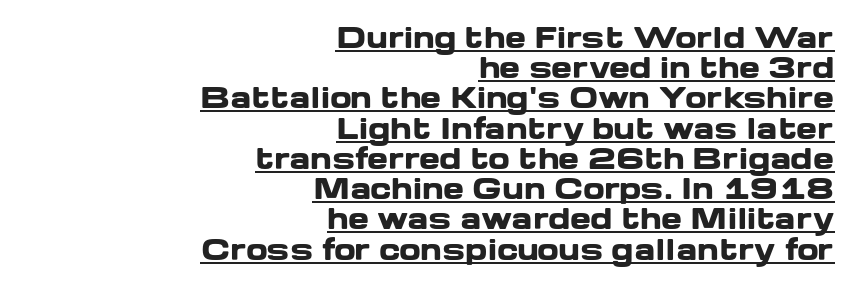
Q: Is the text bold? A: Yes.
Q: Is the text italic (slanted)? A: No, it is upright.
Q: Is the typeface a serif or a sans-serif typeface? A: Sans-serif.
Q: Is the text underlined? A: Yes.
Q: How is the paragraph aligned? A: Right-aligned.
Q: Is the spacing between letters normal or unusually wide? A: Normal.
Q: Is the spacing between lines tight, normal or loose? A: Tight.
Q: Width (condensed, normal, or wide)? A: Wide.
Q: Stroke contrast? A: Low.
Q: x-height? A: Medium.
Q: Monospaced? A: No.
